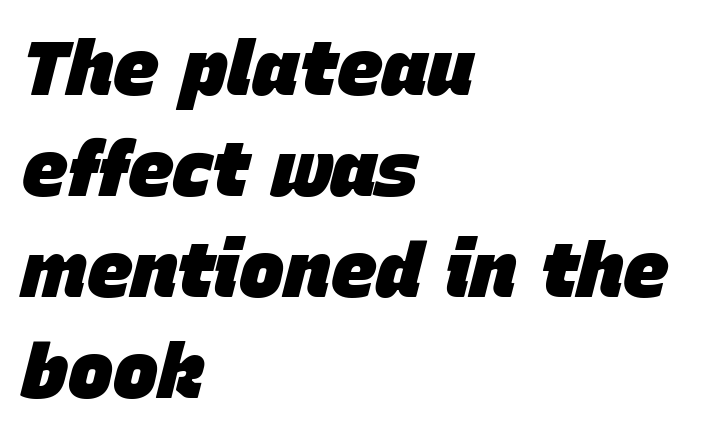
Do the characters align in a grid? No, the font is proportional. Clear beneath every line of the passage. The vertical gap from one line to the next is medium. These words are printed bold, with thick strokes throughout. Looking at the ascenders, they clearly lean.
